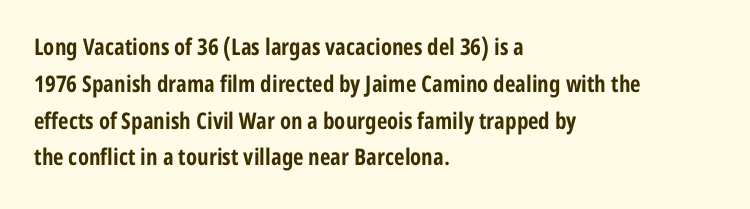
The passage shown stacks its lines at a standard gap. The rag falls on the right side of this text block. Nope, not italic — everything's standing straight. Rule under the text: the space is simply empty. The face used here is rendered with its standard letterfit.
